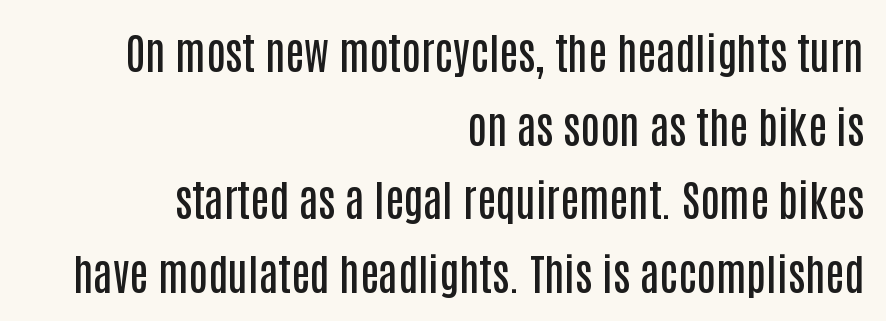
Every character sits straight up, as roman type does. How are the letters spaced? Ordinarily, with no added tracking. This is sans-serif lettering, the kind often seen on screens and signage. The rendering uses natural spacing where letterforms have individual widths. Casual observation: everything's shoved over to the right.
